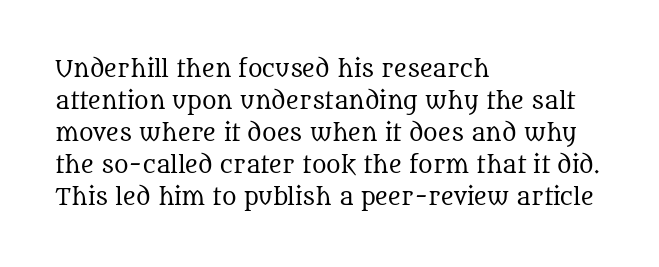
{"italic": "no", "bold": "no", "underline": "no", "align": "left", "line_spacing": "normal", "line_spacing_ratio": 1.45, "letter_spacing": "normal", "letter_spacing_em": 0.0, "glyph_px": 22}
